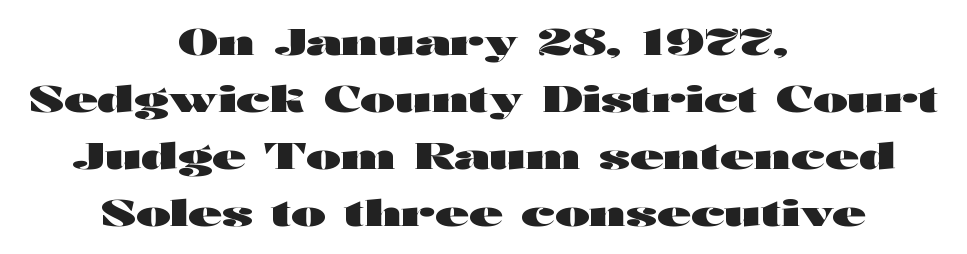
Q: Is the text bold? A: Yes.
Q: Is the text italic (slanted)? A: No, it is upright.
Q: Is the typeface a serif or a sans-serif typeface? A: Serif.
Q: Is the text underlined? A: No.
Q: How is the paragraph aligned? A: Centered.
Q: Is the spacing between letters normal or unusually wide? A: Normal.
Q: Is the spacing between lines tight, normal or loose? A: Normal.
Q: Width (condensed, normal, or wide)? A: Wide.
Q: Stroke contrast? A: High.
Q: x-height? A: Medium.
Q: Monospaced? A: No.
